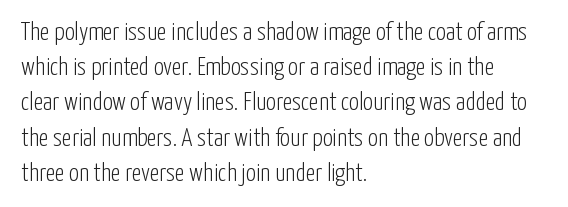
Q: Is the text bold? A: No.
Q: Is the text italic (slanted)? A: No, it is upright.
Q: Is the text underlined? A: No.
Q: How is the paragraph aligned? A: Left-aligned.
Q: Is the spacing between letters normal or unusually wide? A: Normal.
Q: Is the spacing between lines tight, normal or loose? A: Normal.
